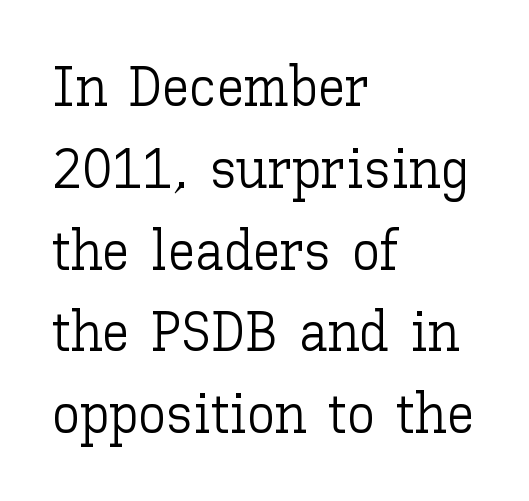
{"italic": "no", "bold": "no", "weight": "light", "width": "normal", "stroke_contrast": "low", "x_height": "medium", "monospaced": "no", "underline": "no", "align": "left", "line_spacing": "normal", "line_spacing_ratio": 1.46, "letter_spacing": "normal", "letter_spacing_em": 0.0, "glyph_px": 56}
